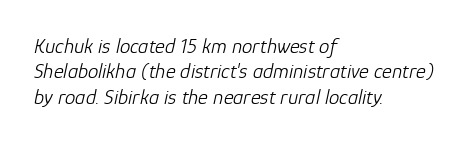
Does extra space separate the letters? No, they use regular spacing. The axis of the letterforms is tilted away from vertical. Nobody drew a line under any word here. Visually the block forms a straight wall on the left and a jagged coastline on the right.
